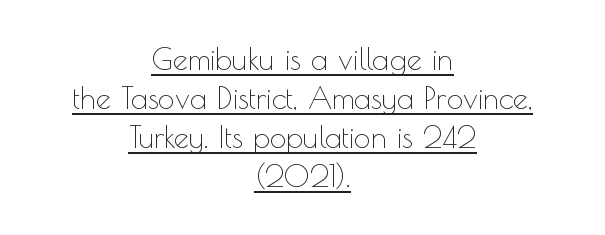
The image shows 30 px thin sans-serif type, upright; set centered, normal line spacing (1.3x), normal letter spacing, underlined; a small x-height.
